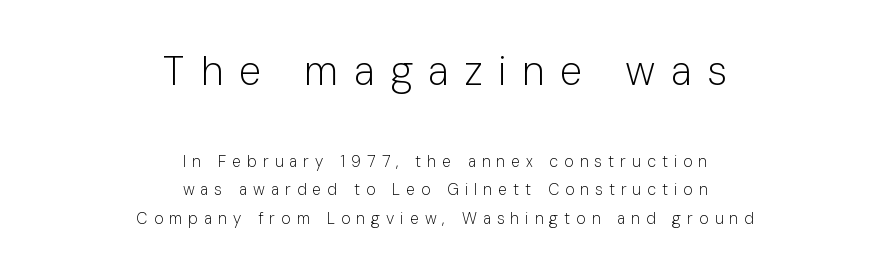
Q: Is the text bold? A: No.
Q: Is the text italic (slanted)? A: No, it is upright.
Q: Is the typeface a serif or a sans-serif typeface? A: Sans-serif.
Q: Is the text underlined? A: No.
Q: How is the paragraph aligned? A: Centered.
Q: Is the spacing between letters normal or unusually wide? A: Unusually wide.
Q: Which block of text is set in a larger size, the first (top) or the second (bottom)? A: The first (top) one.
Q: Width (condensed, normal, or wide)? A: Normal.
Q: Stroke contrast? A: Low.
Q: x-height? A: Medium.
Q: Monospaced? A: No.
